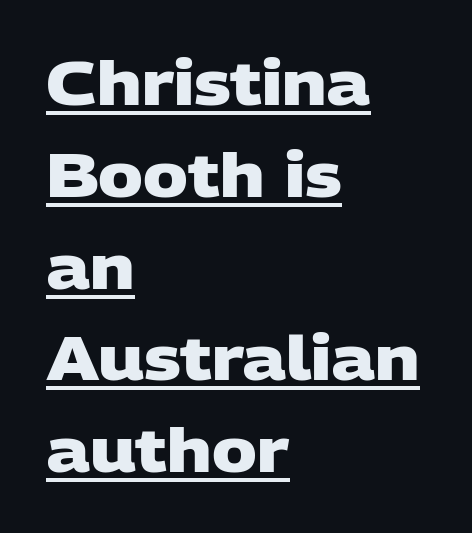
Examine the stroke ends and you'll find no serifs. Do the characters align in a grid? No, the font is proportional. The rendering uses a moderate line-height, typical for paragraphs. The setting favours the left margin, as ordinary paragraphs usually do. Its strokes are broad and dark, the hallmark of bold type. Words appear dense and cohesive because spacing is normal.
